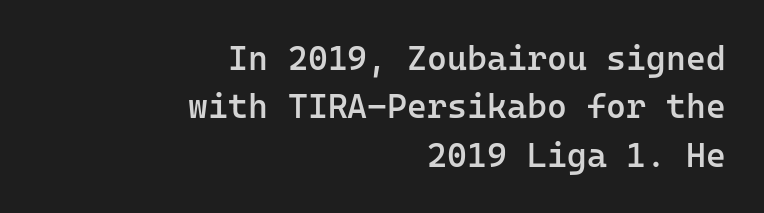
Q: Is the text bold? A: Semi-bold.
Q: Is the text italic (slanted)? A: No, it is upright.
Q: Is the typeface a serif or a sans-serif typeface? A: Sans-serif.
Q: Is the text underlined? A: No.
Q: How is the paragraph aligned? A: Right-aligned.
Q: Is the spacing between letters normal or unusually wide? A: Normal.
Q: Is the spacing between lines tight, normal or loose? A: Normal.
Q: Width (condensed, normal, or wide)? A: Normal.
Q: Stroke contrast? A: Low.
Q: x-height? A: Medium.
Q: Monospaced? A: Yes.
